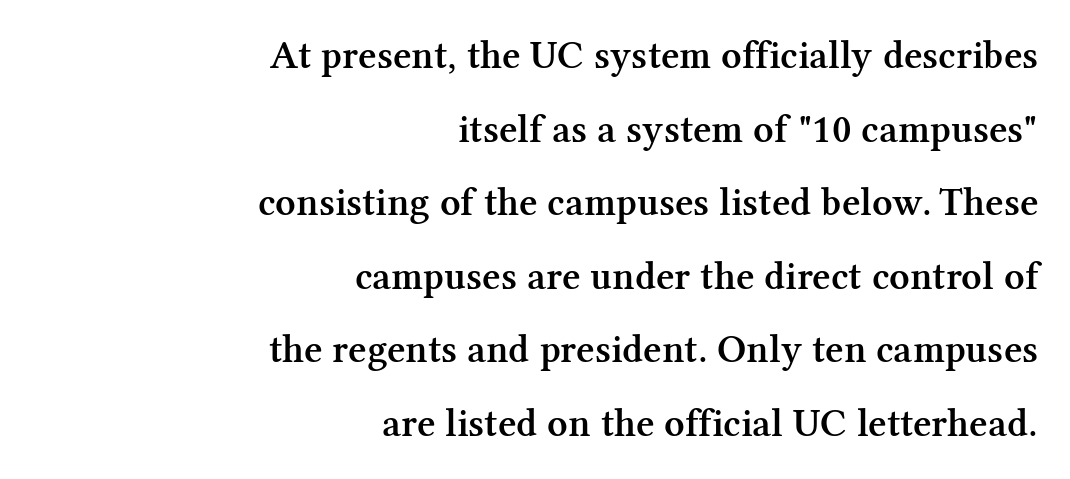
Q: Is the text bold? A: Semi-bold.
Q: Is the text italic (slanted)? A: No, it is upright.
Q: Is the typeface a serif or a sans-serif typeface? A: Serif.
Q: Is the text underlined? A: No.
Q: How is the paragraph aligned? A: Right-aligned.
Q: Is the spacing between letters normal or unusually wide? A: Normal.
Q: Width (condensed, normal, or wide)? A: Normal.
Q: Stroke contrast? A: Medium.
Q: x-height? A: Medium.
Q: Monospaced? A: No.
